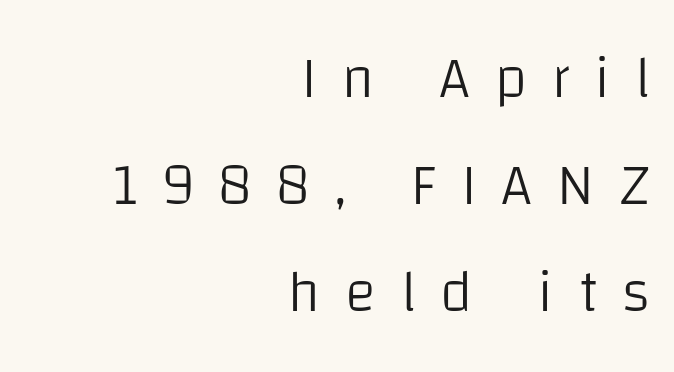
The image shows 59 px light sans-serif type, upright; set right-aligned, line spacing 1.81x, unusually wide letter spacing (+0.41 em), not underlined; low stroke contrast and a large x-height.
